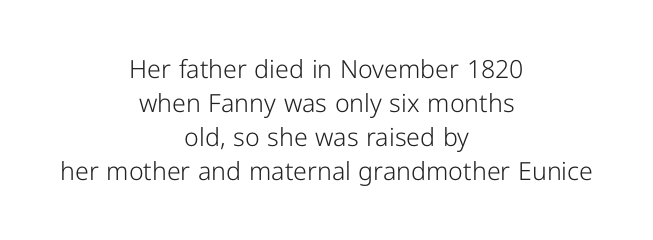
Q: Is the text bold? A: No.
Q: Is the text italic (slanted)? A: No, it is upright.
Q: Is the text underlined? A: No.
Q: How is the paragraph aligned? A: Centered.
Q: Is the spacing between letters normal or unusually wide? A: Normal.
Q: Is the spacing between lines tight, normal or loose? A: Normal.
